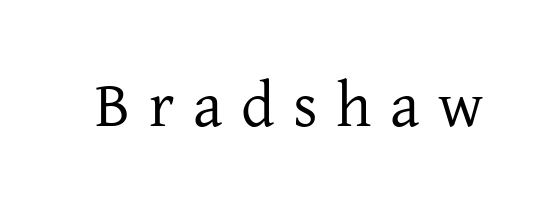
Unmarked baselines from the first word to the last. The typeface chosen for these lines features serifs. Heft: none added — not bold. The letters are spread apart with noticeably loose tracking.
